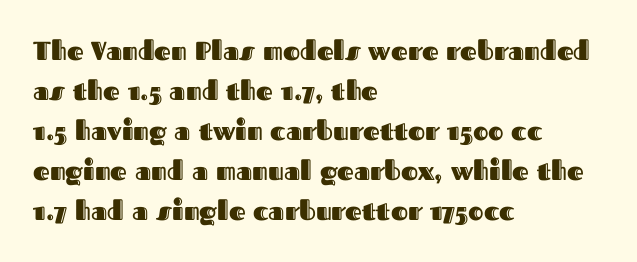
Descender tails drop into unmarked territory. Each word holds together tightly as a unit, with standard inter-letter gaps. Style check: upright. A student would call this left alignment; a typographer would say flush left, rag right. If you measured baseline to baseline, you'd find a middling distance.
